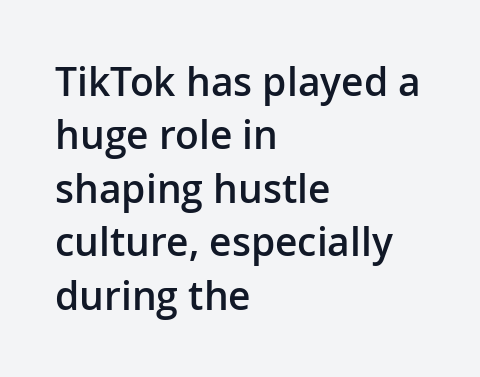
{"serif": "no", "italic": "no", "bold": "semi", "weight": "semibold", "width": "normal", "stroke_contrast": "low", "x_height": "medium", "monospaced": "no", "underline": "no", "align": "left", "line_spacing": "normal", "line_spacing_ratio": 1.37, "letter_spacing": "normal", "letter_spacing_em": 0.0, "glyph_px": 39}
